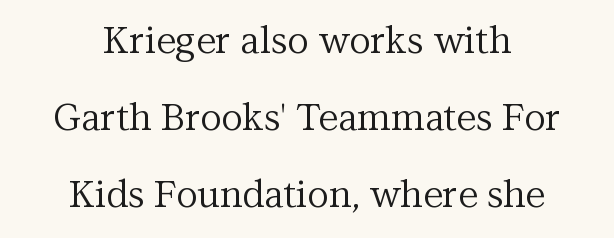
These lines stack symmetrically, like a column narrowing and widening about its center. Letterform terminals end in serifs throughout the passage. The specimen reads as upright at a glance. Note the varied advance widths — an 'i' is clearly narrower than an 'm'.
